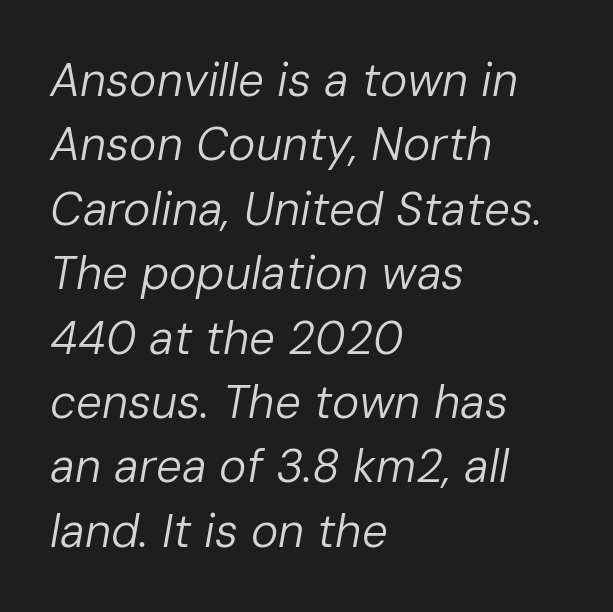
Q: Is the text bold? A: No.
Q: Is the text italic (slanted)? A: Yes, it leans right by about 10 degrees.
Q: Is the text underlined? A: No.
Q: How is the paragraph aligned? A: Left-aligned.
Q: Is the spacing between letters normal or unusually wide? A: Normal.
Q: Is the spacing between lines tight, normal or loose? A: Normal.
Q: Width (condensed, normal, or wide)? A: Normal.
Q: Stroke contrast? A: Low.
Q: x-height? A: Medium.
Q: Monospaced? A: No.
